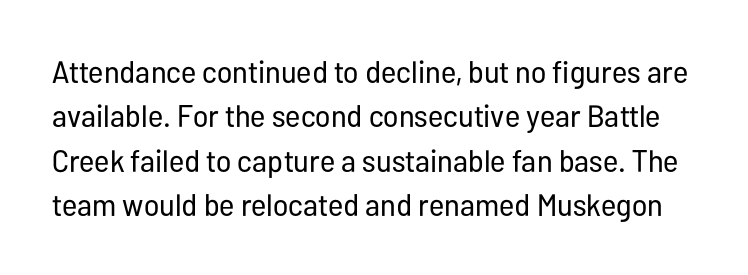
{"serif": "no", "italic": "no", "bold": "no", "weight": "regular", "width": "condensed", "stroke_contrast": "low", "x_height": "medium", "monospaced": "no", "underline": "no", "line_spacing": "normal", "line_spacing_ratio": 1.43, "letter_spacing": "normal", "letter_spacing_em": 0.0, "glyph_px": 31}
